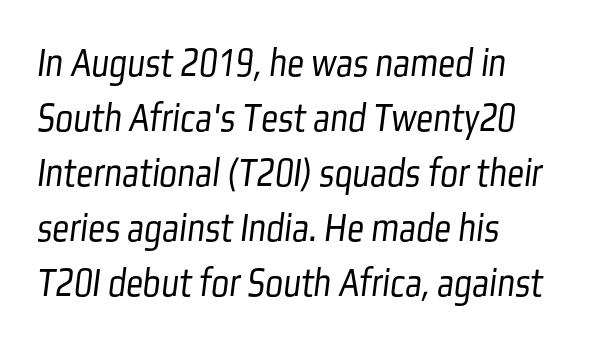
Type style note: lacks serifs. The horizontal fit of the characters is conventional and even. Varying glyph widths throughout — classic text-font behaviour. The zone under the glyphs is completely vacant. Typeset ragged right — the left edge is the straight one. The lines sit at an ordinary, default distance from one another.
